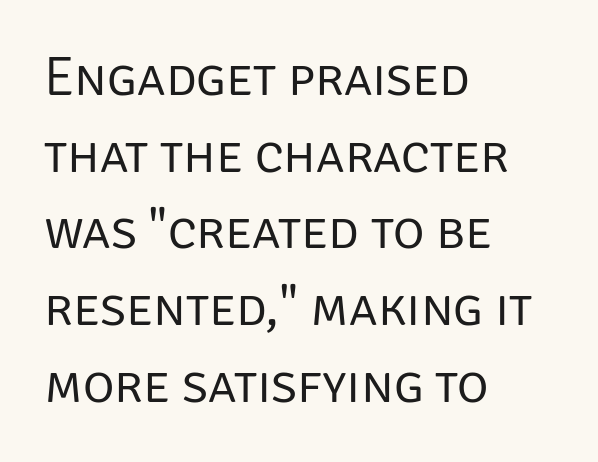
{"serif": "no", "italic": "no", "bold": "no", "weight": "regular", "width": "normal", "stroke_contrast": "low", "x_height": "large", "monospaced": "no", "underline": "no", "align": "left", "line_spacing": "normal", "line_spacing_ratio": 1.42, "letter_spacing": "normal", "letter_spacing_em": 0.0, "glyph_px": 54}
